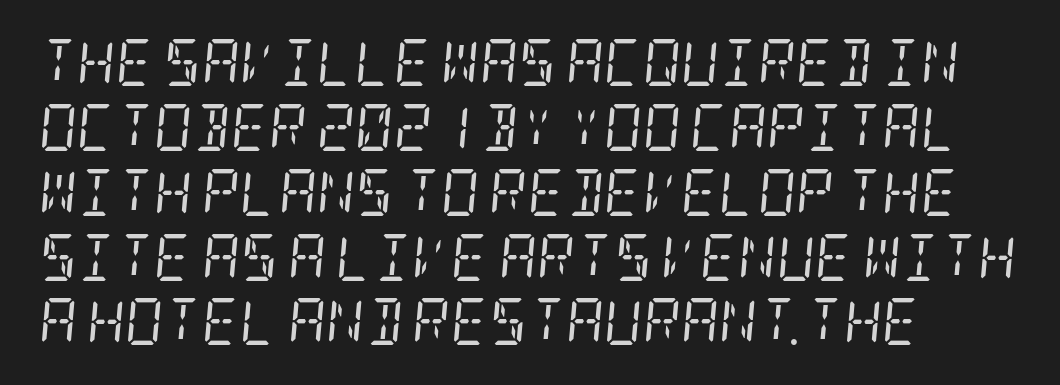
Q: Is the text bold? A: No.
Q: Is the text italic (slanted)? A: Yes, it leans right by about 5 degrees.
Q: Is the typeface a serif or a sans-serif typeface? A: Serif.
Q: Is the text underlined? A: No.
Q: How is the paragraph aligned? A: Left-aligned.
Q: Is the spacing between letters normal or unusually wide? A: Normal.
Q: Is the spacing between lines tight, normal or loose? A: Normal.
Q: Width (condensed, normal, or wide)? A: Condensed.
Q: Stroke contrast? A: Low.
Q: x-height? A: Large.
